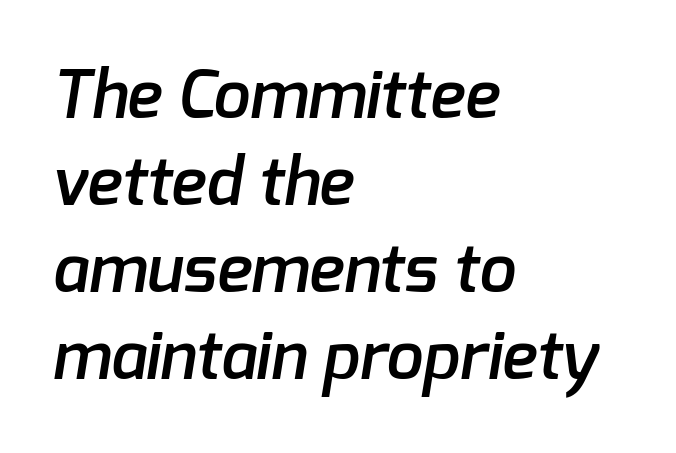
The image shows 66 px semibold sans-serif type; set left-aligned, normal line spacing (1.32x), normal letter spacing, not underlined; low stroke contrast and a medium x-height.
